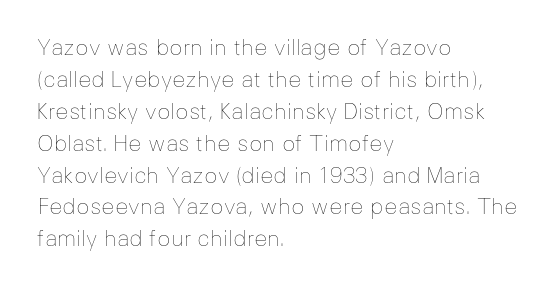
{"italic": "no", "bold": "no", "underline": "no", "align": "left", "line_spacing": "normal", "line_spacing_ratio": 1.45, "letter_spacing": "normal", "letter_spacing_em": 0.0, "glyph_px": 22}
